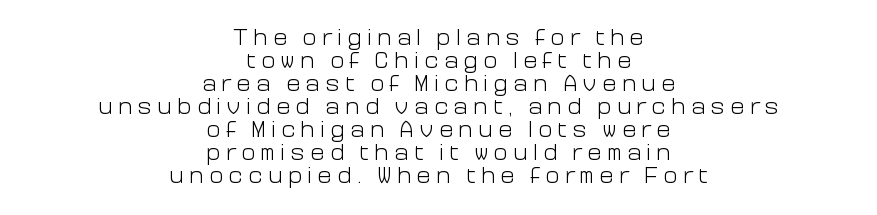
Q: Is the text bold? A: No.
Q: Is the text italic (slanted)? A: No, it is upright.
Q: Is the text underlined? A: No.
Q: How is the paragraph aligned? A: Centered.
Q: Is the spacing between letters normal or unusually wide? A: Unusually wide.
Q: Is the spacing between lines tight, normal or loose? A: Tight.
